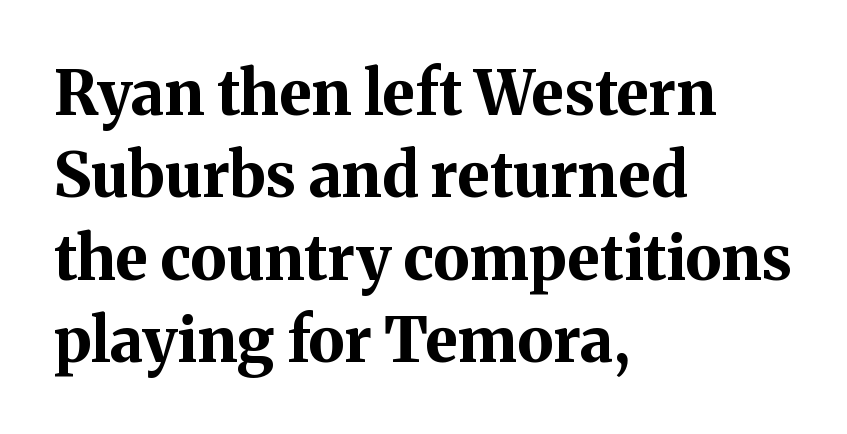
The image shows 62 px bold serif type, upright; set left-aligned, normal line spacing (1.33x), normal letter spacing, not underlined; medium stroke contrast and a medium x-height.
